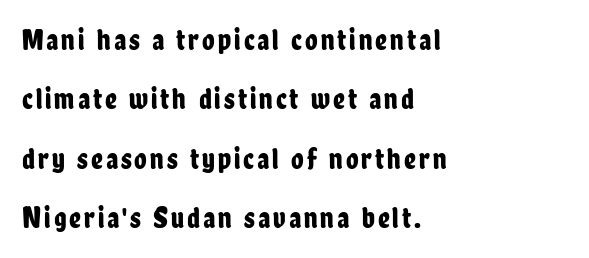
The image shows 29 px condensed sans-serif type, upright; set left-aligned, loose line spacing (2.05x), not underlined; low stroke contrast and a medium x-height.
